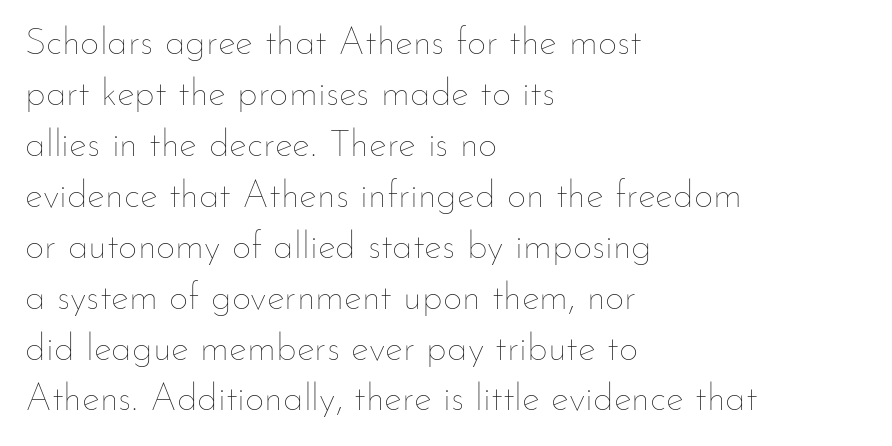
Q: Is the text bold? A: No.
Q: Is the text italic (slanted)? A: No, it is upright.
Q: Is the text underlined? A: No.
Q: How is the paragraph aligned? A: Left-aligned.
Q: Is the spacing between letters normal or unusually wide? A: Normal.
Q: Is the spacing between lines tight, normal or loose? A: Normal.
Q: Width (condensed, normal, or wide)? A: Normal.
Q: Stroke contrast? A: Low.
Q: x-height? A: Small.
Q: Monospaced? A: No.
